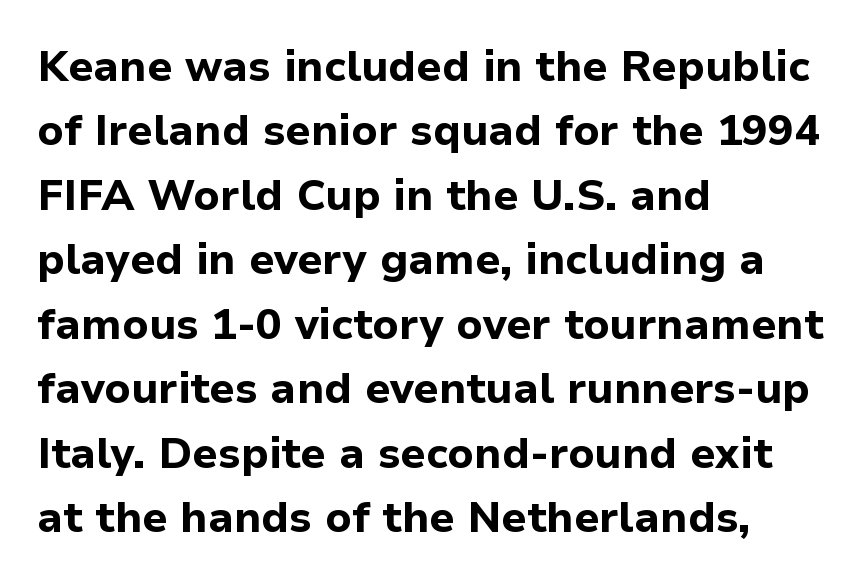
{"serif": "no", "italic": "no", "bold": "yes", "weight": "bold", "width": "normal", "stroke_contrast": "low", "x_height": "medium", "monospaced": "no", "underline": "no", "align": "left", "line_spacing": "normal", "line_spacing_ratio": 1.5, "letter_spacing": "normal", "letter_spacing_em": 0.0, "glyph_px": 43}
